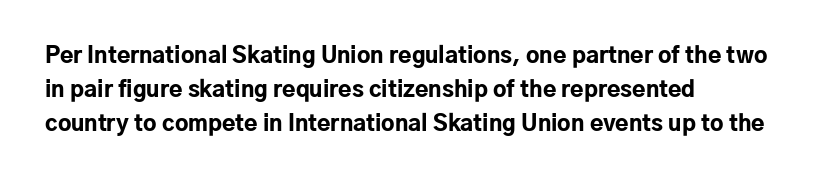
Q: Is the text bold? A: Yes.
Q: Is the text italic (slanted)? A: No, it is upright.
Q: Is the text underlined? A: No.
Q: How is the paragraph aligned? A: Left-aligned.
Q: Is the spacing between letters normal or unusually wide? A: Normal.
Q: Is the spacing between lines tight, normal or loose? A: Normal.
